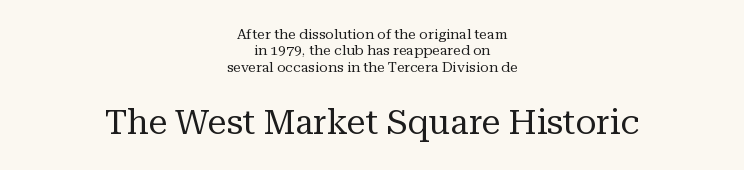
A typesetter would mark this as roman, not italic. Lines of text with bare space underneath. Is this a fixed-width face? No — the glyphs have proportional, varying widths. The passage is arranged like a title page — every line centered. Each letter's strokes conclude with small projecting serifs.
